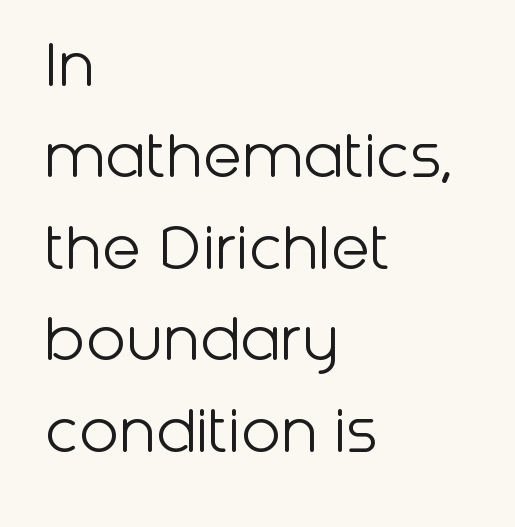
Q: Is the text bold? A: No.
Q: Is the text italic (slanted)? A: No, it is upright.
Q: Is the typeface a serif or a sans-serif typeface? A: Sans-serif.
Q: Is the text underlined? A: No.
Q: How is the paragraph aligned? A: Left-aligned.
Q: Is the spacing between letters normal or unusually wide? A: Normal.
Q: Is the spacing between lines tight, normal or loose? A: Normal.
Q: Width (condensed, normal, or wide)? A: Normal.
Q: Stroke contrast? A: Low.
Q: x-height? A: Medium.
Q: Monospaced? A: No.
